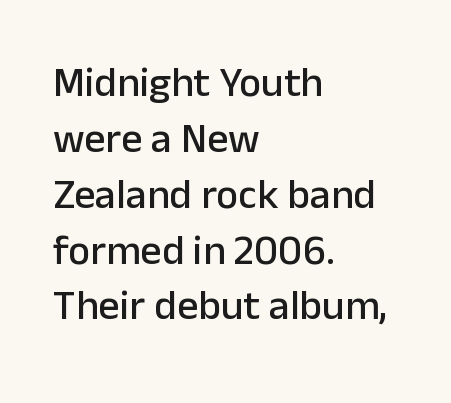
The image shows 42 px sans-serif type, upright; set left-aligned, normal line spacing (1.33x), normal letter spacing, not underlined; low stroke contrast and a medium x-height.
